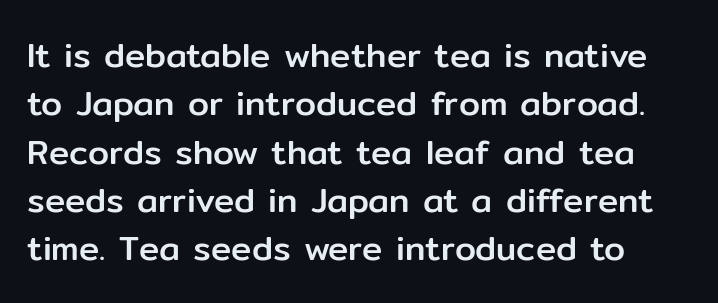
No feet cap the strokes, marking this as sans-serif type. The strip under each line holds only bare page. Tall strokes in this sample are plumb rather than angled. The line texture is even and compact thanks to regular tracking.
